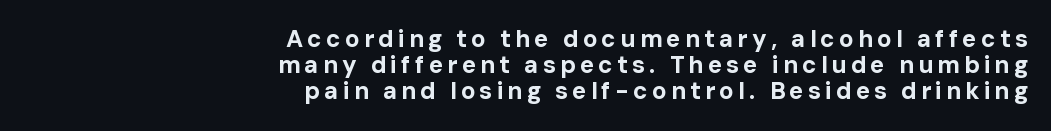
Leftover space on each line is placed entirely before the opening word. The block of text is dense from top to bottom, with scant space between rows. Vertical strokes here are truly vertical. Chunky letters — that's bold for sure. The baseline area is clear.
